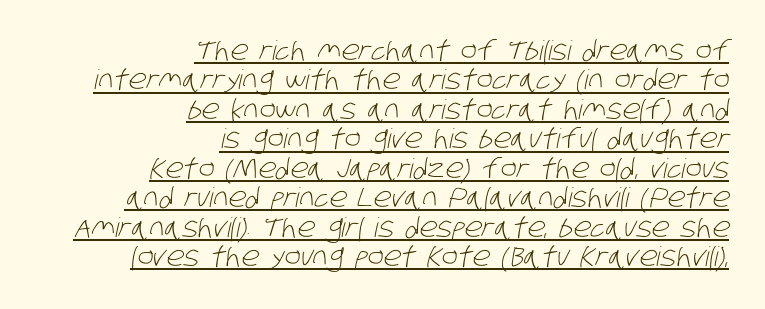
{"bold": "no", "underline": "yes", "align": "right", "line_spacing": "tight", "line_spacing_ratio": 1.09, "letter_spacing": "normal", "letter_spacing_em": 0.0, "glyph_px": 27}
